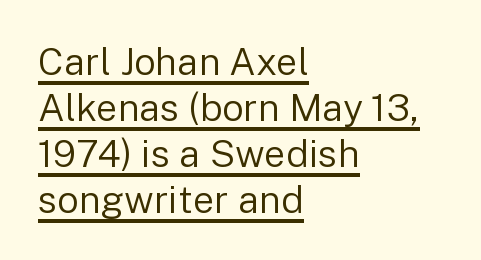
{"serif": "no", "italic": "no", "bold": "no", "weight": "regular", "width": "normal", "stroke_contrast": "low", "x_height": "medium", "monospaced": "no", "underline": "yes", "align": "left", "line_spacing_ratio": 1.21, "letter_spacing": "normal", "letter_spacing_em": 0.0, "glyph_px": 38}
